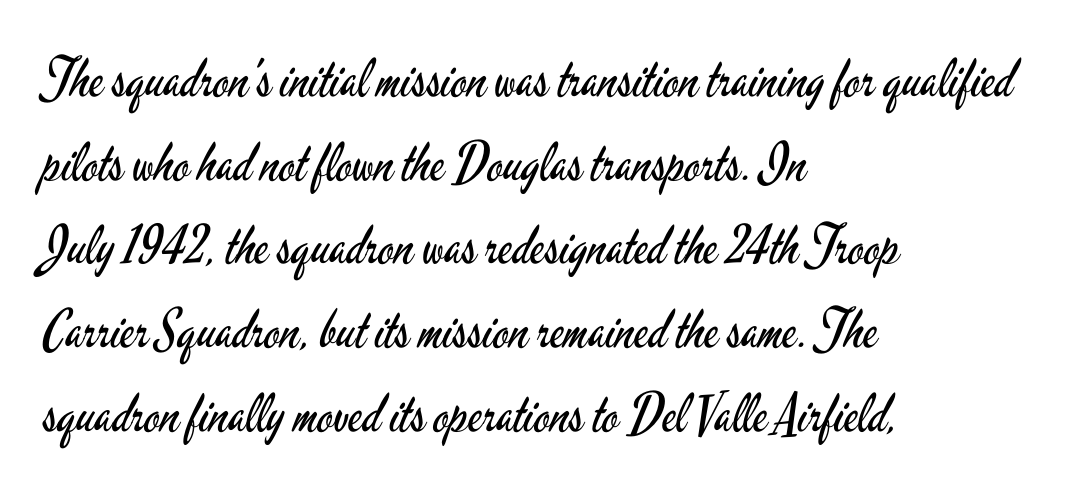
The image shows 53 px regular-weight, condensed sans-serif type; set left-aligned, normal line spacing (1.58x), normal letter spacing, not underlined; low stroke contrast and a small x-height.
